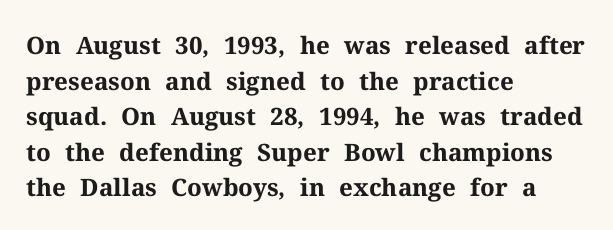
{"italic": "no", "bold": "yes", "underline": "no", "align": "left", "line_spacing": "normal", "line_spacing_ratio": 1.48, "letter_spacing": "normal", "letter_spacing_em": 0.0, "glyph_px": 24}
